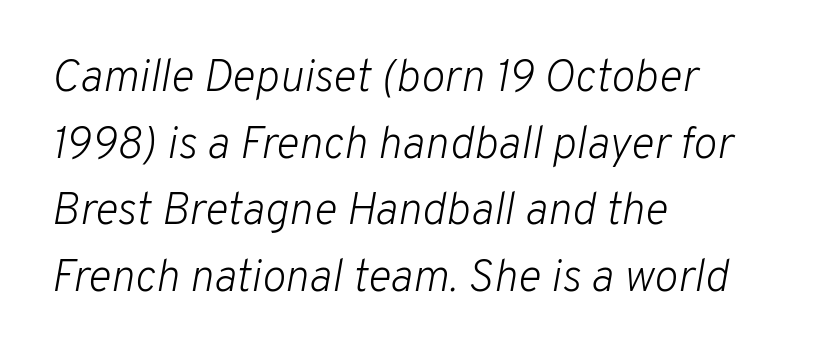
The image shows 45 px light type, italic (leaning right); set left-aligned, normal line spacing (1.48x), normal letter spacing, not underlined; low stroke contrast and a medium x-height.
